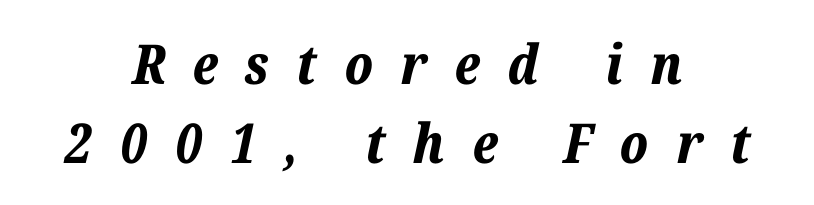
Q: Is the text bold? A: Yes.
Q: Is the text italic (slanted)? A: Yes, it leans right by about 12 degrees.
Q: Is the text underlined? A: No.
Q: How is the paragraph aligned? A: Centered.
Q: Is the spacing between letters normal or unusually wide? A: Unusually wide.
Q: Is the spacing between lines tight, normal or loose? A: Normal.
Q: Width (condensed, normal, or wide)? A: Normal.
Q: Stroke contrast? A: Low.
Q: x-height? A: Medium.
Q: Monospaced? A: No.
